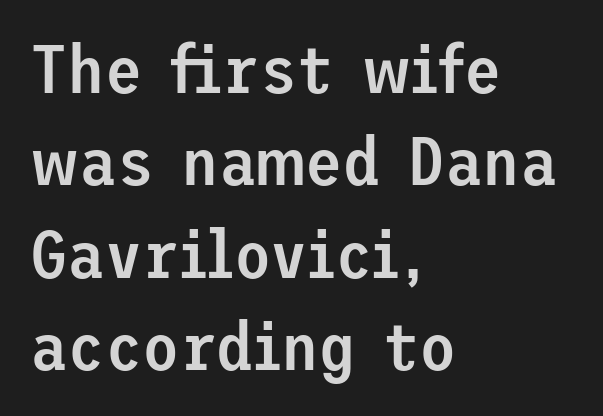
{"serif": "no", "italic": "no", "bold": "semi", "weight": "semibold", "width": "normal", "stroke_contrast": "low", "x_height": "medium", "underline": "no", "align": "left", "line_spacing": "normal", "line_spacing_ratio": 1.36, "letter_spacing": "normal", "letter_spacing_em": 0.0, "glyph_px": 68}
